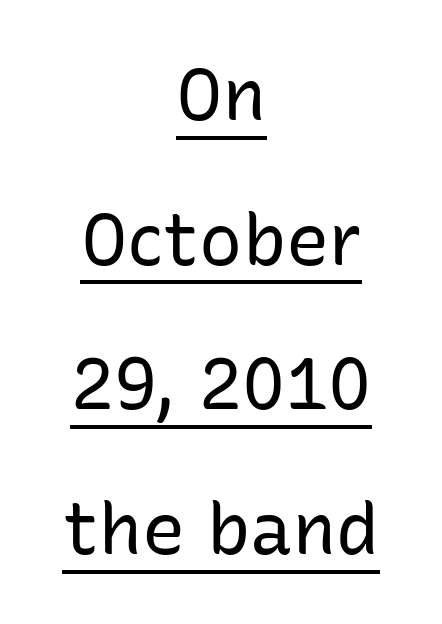
{"serif": "no", "italic": "no", "bold": "no", "weight": "regular", "width": "normal", "stroke_contrast": "low", "x_height": "medium", "monospaced": "no", "underline": "yes", "align": "center", "line_spacing": "loose", "line_spacing_ratio": 2.01, "letter_spacing": "normal", "letter_spacing_em": 0.0, "glyph_px": 72}
